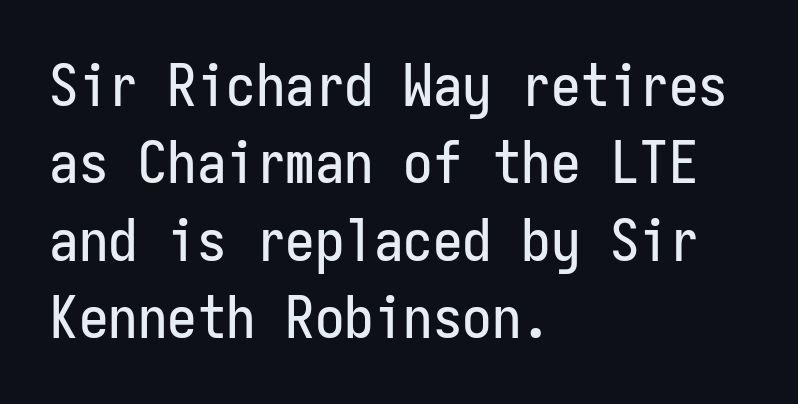
Whoever set this chose a conventional vertical rhythm. Compared with a centered layout, this one pins lines to the left instead. Observe the absence of serifs on each vertical stroke in this sample. Inter-character spacing is left at the font's built-in metrics. Fixed-width glyphs throughout — classic coding-font behaviour.
